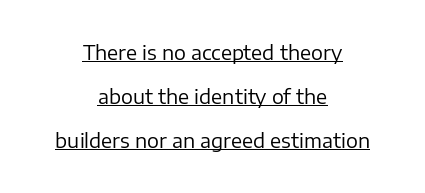
The image shows 20 px text type, upright; set centered, loose line spacing (2.21x), normal letter spacing, underlined.
